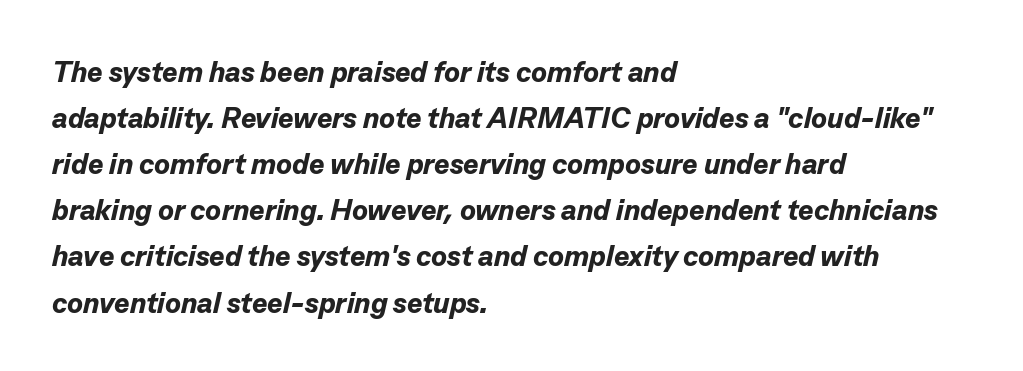
{"italic": "yes", "lean": "right", "slant_degrees": 13, "bold": "yes", "weight": "bold", "width": "normal", "stroke_contrast": "low", "x_height": "medium", "monospaced": "no", "underline": "no", "align": "left", "line_spacing": "normal", "line_spacing_ratio": 1.59, "letter_spacing": "normal", "letter_spacing_em": 0.0, "glyph_px": 29}
